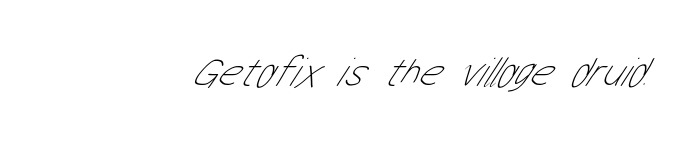
The image shows 42 px thin, condensed sans-serif type; set normal letter spacing, not underlined; low stroke contrast and a medium x-height.
